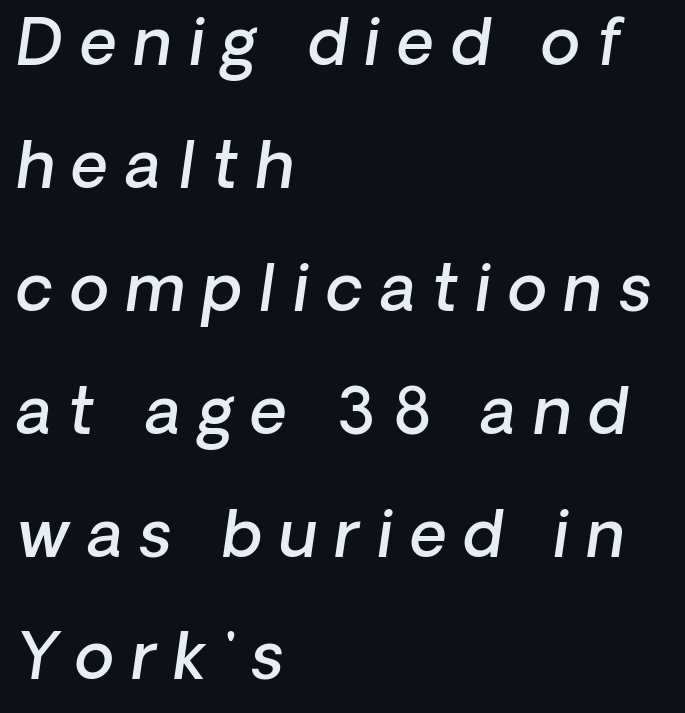
Q: Is the text bold? A: Semi-bold.
Q: Is the typeface a serif or a sans-serif typeface? A: Sans-serif.
Q: Is the text underlined? A: No.
Q: How is the paragraph aligned? A: Left-aligned.
Q: Is the spacing between letters normal or unusually wide? A: Unusually wide.
Q: Is the spacing between lines tight, normal or loose? A: Loose.
Q: Width (condensed, normal, or wide)? A: Normal.
Q: Stroke contrast? A: Low.
Q: x-height? A: Medium.
Q: Monospaced? A: No.
